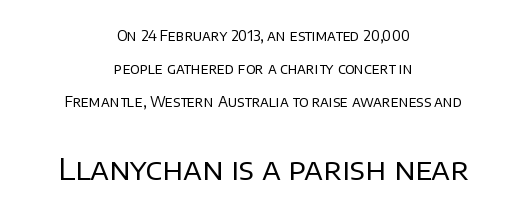
Two sizes are in play, and the larger belongs to the second block. These lines are centered, leaving both edges ragged. The block of text is sparse from top to bottom, with ample space between rows. A typesetter would mark this as roman, not italic. The strip under each line holds only bare page.
